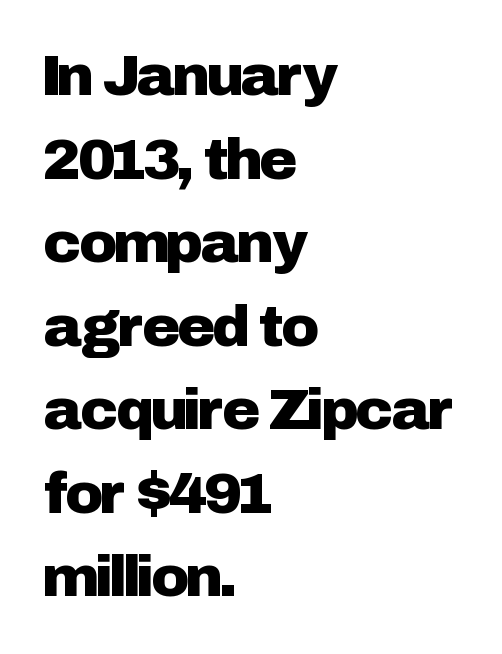
The passage is arranged the way most books set body copy — flush left. Is this a fixed-width face? No — the glyphs have proportional, varying widths. The vertical gap from one line to the next is medium. Check where the strokes stop: nothing finishes them off — pure sans.
